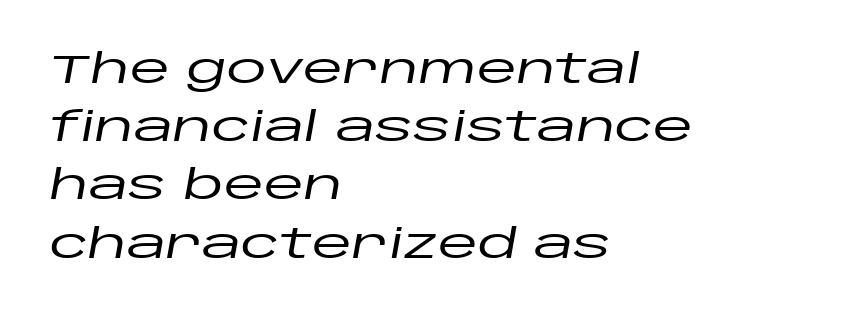
{"italic": "yes", "lean": "right", "slant_degrees": 10, "width": "wide", "stroke_contrast": "low", "x_height": "large", "monospaced": "no", "underline": "no", "align": "left", "line_spacing": "normal", "line_spacing_ratio": 1.42, "letter_spacing": "normal", "letter_spacing_em": 0.0, "glyph_px": 41}
